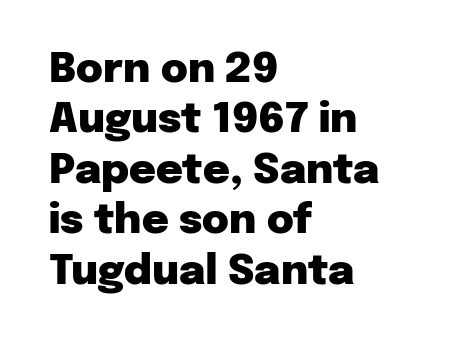
The image shows 41 px heavy sans-serif type, upright; set left-aligned, line spacing 1.23x, normal letter spacing, not underlined; low stroke contrast and a medium x-height.
